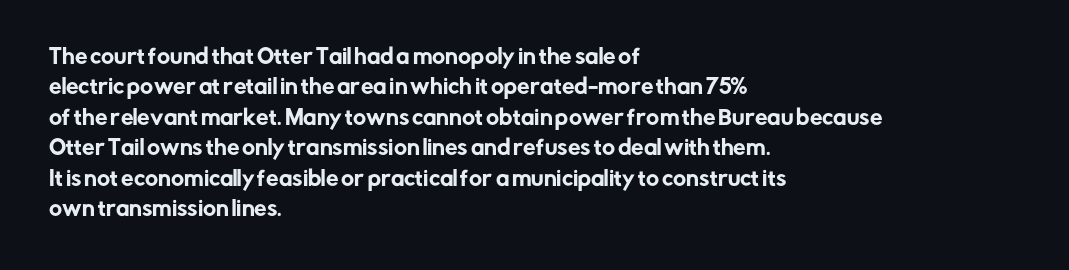
Q: Is the text italic (slanted)? A: No, it is upright.
Q: Is the text underlined? A: No.
Q: How is the paragraph aligned? A: Left-aligned.
Q: Is the spacing between letters normal or unusually wide? A: Normal.
Q: Is the spacing between lines tight, normal or loose? A: Normal.
